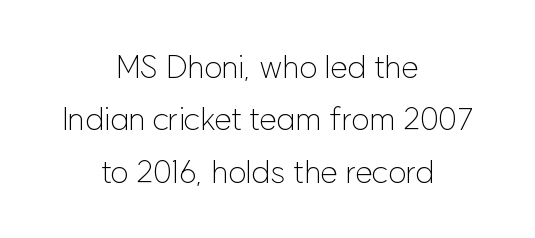
The image shows 32 px light sans-serif type, upright; set centered, normal line spacing (1.64x), normal letter spacing, not underlined; low stroke contrast and a medium x-height.
